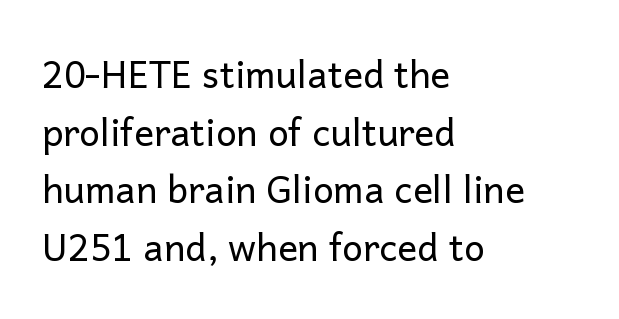
{"serif": "no", "italic": "no", "bold": "no", "weight": "regular", "width": "normal", "stroke_contrast": "low", "x_height": "medium", "monospaced": "no", "underline": "no", "align": "left", "line_spacing": "normal", "line_spacing_ratio": 1.56, "letter_spacing": "normal", "letter_spacing_em": 0.0, "glyph_px": 37}
